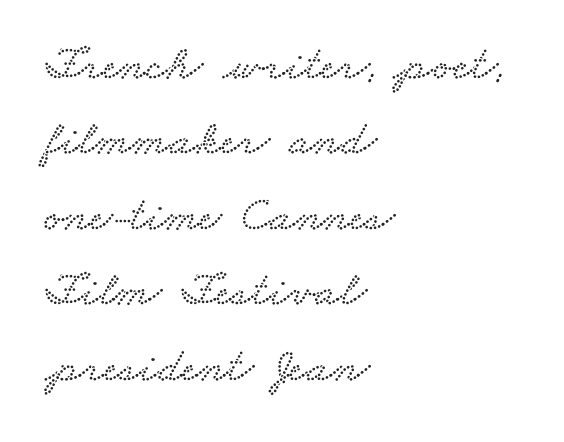
Interline gaps are of average width in this sample. Is this a fixed-width face? No — the glyphs have proportional, varying widths. Caption: standard tracking, unaltered. The setting favours the left margin, as ordinary paragraphs usually do.
